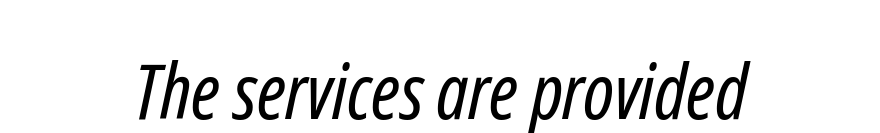
Each letter keeps its own natural width here, so spacing adapts to shape. Nobody drew a line under any word here. The letterforms sit shoulder to shoulder at normal distance. What kind of face is this? One without serifs — a sans.
